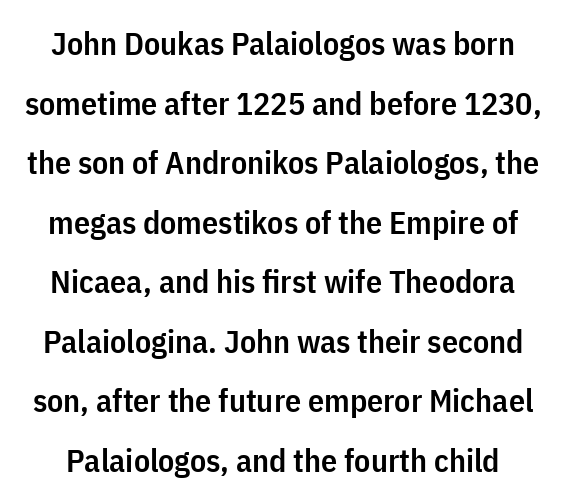
Each letter keeps its own natural width here, so spacing adapts to shape. In terms of letterspacing, this is plain default setting. Heft: intermediate — a semibold. Decoration check: the copy has no underline. Vertical strokes here are truly vertical. Nope, no serifs anywhere on these letters.
